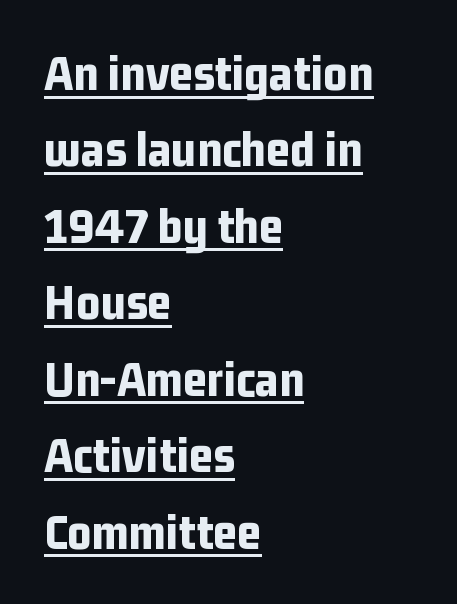
{"serif": "no", "italic": "no", "bold": "yes", "weight": "bold", "width": "condensed", "stroke_contrast": "low", "x_height": "medium", "monospaced": "no", "underline": "yes", "align": "left", "line_spacing": "normal", "line_spacing_ratio": 1.47, "letter_spacing": "normal", "letter_spacing_em": 0.0, "glyph_px": 52}
